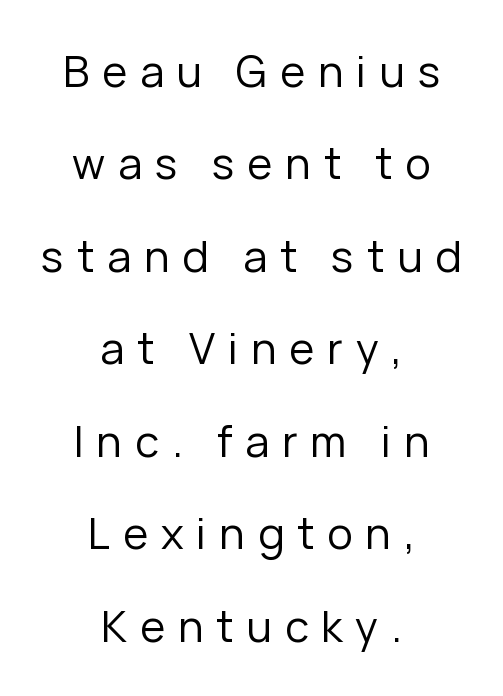
Q: Is the text bold? A: No.
Q: Is the text italic (slanted)? A: No, it is upright.
Q: Is the typeface a serif or a sans-serif typeface? A: Sans-serif.
Q: Is the text underlined? A: No.
Q: How is the paragraph aligned? A: Centered.
Q: Is the spacing between letters normal or unusually wide? A: Unusually wide.
Q: Is the spacing between lines tight, normal or loose? A: Loose.
Q: Width (condensed, normal, or wide)? A: Normal.
Q: Stroke contrast? A: Low.
Q: x-height? A: Medium.
Q: Monospaced? A: No.
